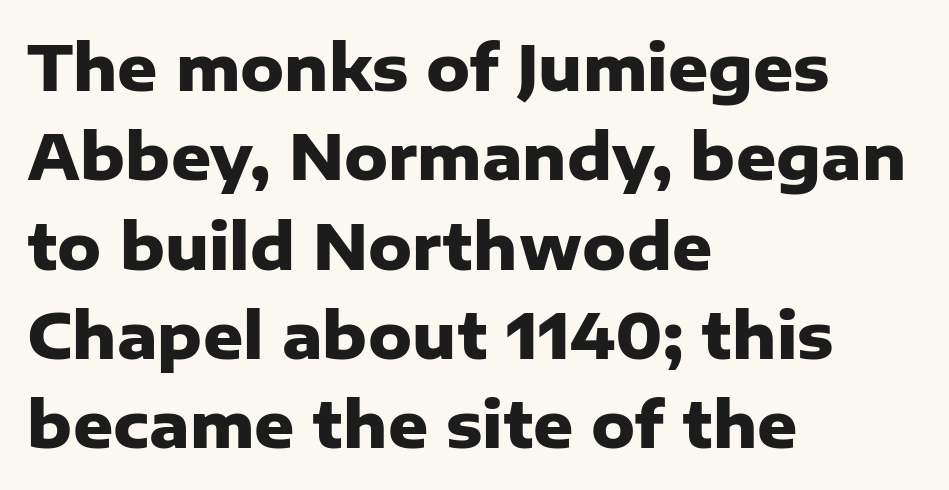
Upright lettering throughout. You could call the tracking neutral — neither tight nor loose. These lines are rendered in a variable-pitch font. Only glyphs here, with clear space below each row. Regarding serifs, this sample does without them.
